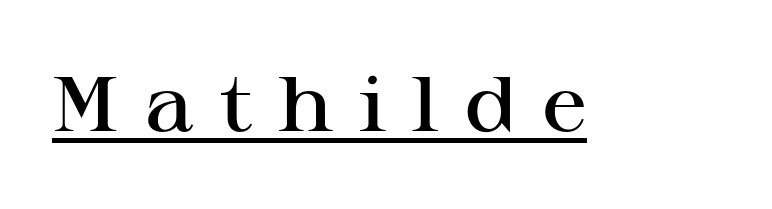
Q: Is the text bold? A: Semi-bold.
Q: Is the text italic (slanted)? A: No, it is upright.
Q: Is the typeface a serif or a sans-serif typeface? A: Serif.
Q: Is the text underlined? A: Yes.
Q: Is the spacing between letters normal or unusually wide? A: Unusually wide.
Q: Width (condensed, normal, or wide)? A: Wide.
Q: Stroke contrast? A: High.
Q: x-height? A: Medium.
Q: Monospaced? A: No.
